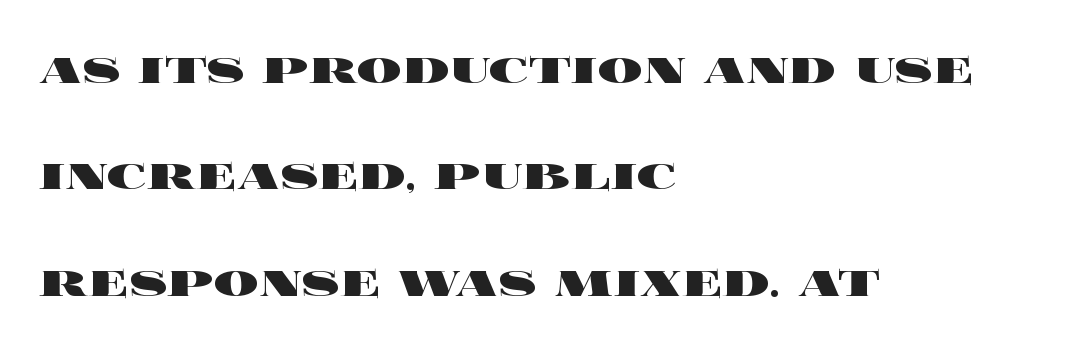
Line spacing here is loose. A roman cut, with each character standing at attention. Words appear dense and cohesive because spacing is normal. Alignment: flush left. Weight: bold.
